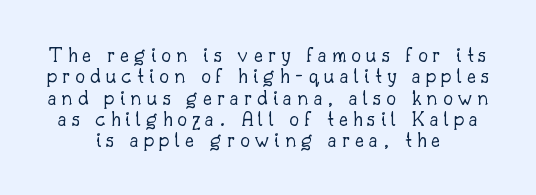
{"italic": "no", "bold": "no", "underline": "no", "align": "center", "line_spacing": "tight", "line_spacing_ratio": 0.97, "letter_spacing": "wide", "letter_spacing_em": 0.23, "glyph_px": 22}
